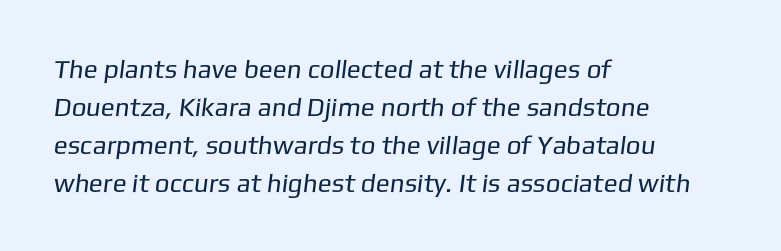
The typesetting does not lean heavy: it is not bold. Caption: multi-line text, flush left, ragged right. Students, observe: this is what conventionally led text looks like. Words float on clear page, feet unadorned.
